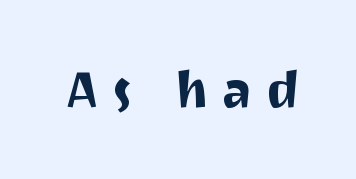
The passage shown is typed in a proportional face where columns would drift. Honestly, the letter spacing is so wide it's the main thing you notice. Letterform terminals end flat and unadorned throughout the passage. Honestly, there is no underline to notice here at all. This is roman type, the default non-slanted kind.
